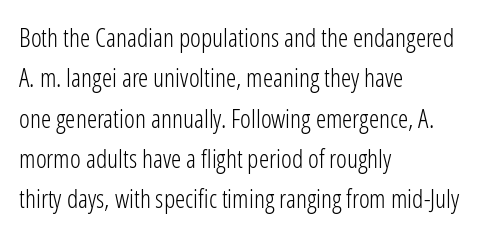
Q: Is the text bold? A: No.
Q: Is the text italic (slanted)? A: No, it is upright.
Q: Is the text underlined? A: No.
Q: How is the paragraph aligned? A: Left-aligned.
Q: Is the spacing between letters normal or unusually wide? A: Normal.
Q: Is the spacing between lines tight, normal or loose? A: Normal.
